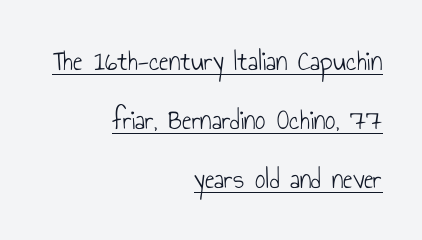
Q: Is the text bold? A: No.
Q: Is the text italic (slanted)? A: No, it is upright.
Q: Is the typeface a serif or a sans-serif typeface? A: Sans-serif.
Q: Is the text underlined? A: Yes.
Q: How is the paragraph aligned? A: Right-aligned.
Q: Is the spacing between letters normal or unusually wide? A: Normal.
Q: Is the spacing between lines tight, normal or loose? A: Loose.
Q: Width (condensed, normal, or wide)? A: Condensed.
Q: Stroke contrast? A: Low.
Q: x-height? A: Small.
Q: Monospaced? A: No.
